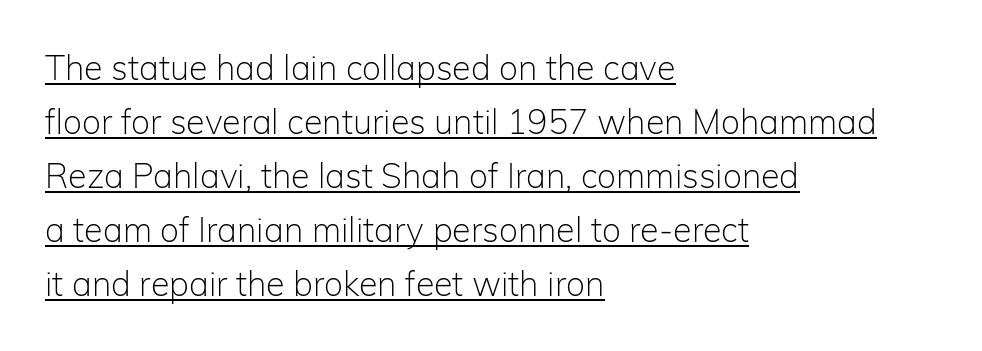
{"serif": "no", "italic": "no", "bold": "no", "weight": "light", "width": "normal", "stroke_contrast": "low", "x_height": "medium", "monospaced": "no", "underline": "yes", "align": "left", "line_spacing": "normal", "line_spacing_ratio": 1.59, "letter_spacing": "normal", "letter_spacing_em": 0.0, "glyph_px": 34}
